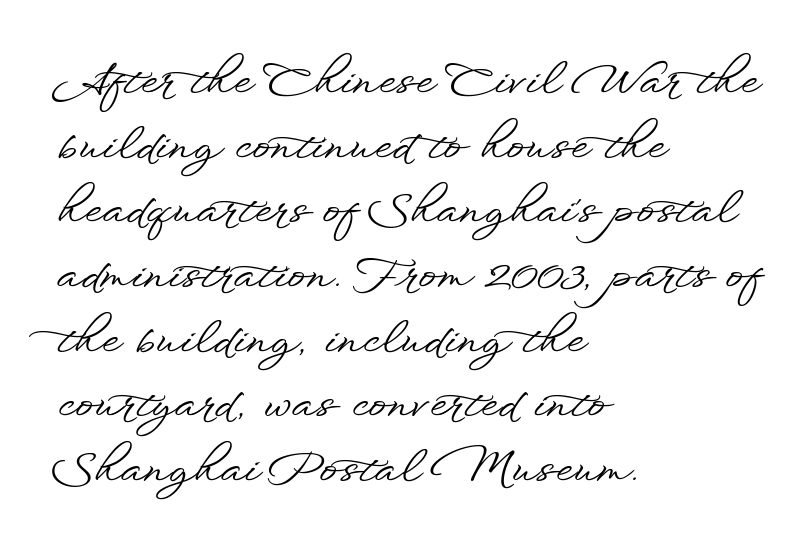
The image shows 44 px wide sans-serif type; set left-aligned, normal line spacing (1.47x), normal letter spacing, not underlined; low stroke contrast and a small x-height.
